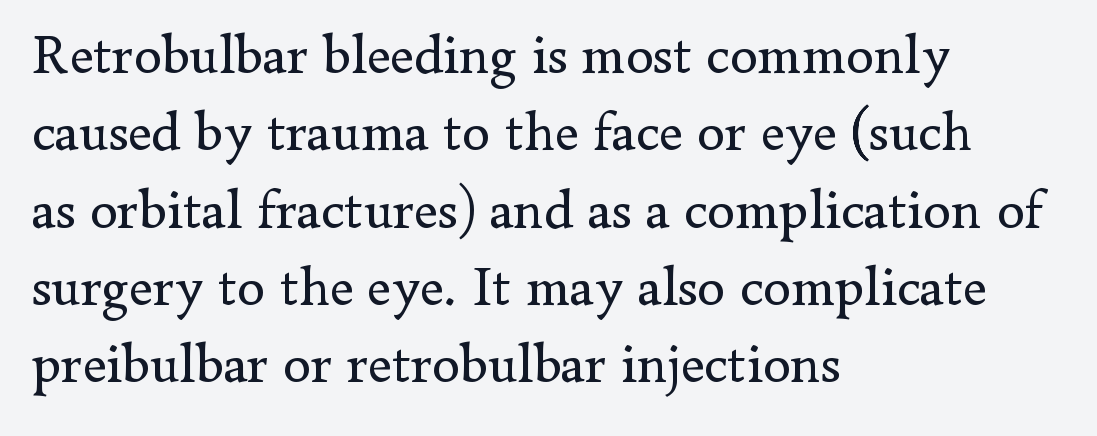
Students, note that the glyphs here touch the page at normal intervals. Has an underline been added? It has not. Look at the bottom of the vertical strokes: they flare into serifs here. Each stroke keeps to a modest, everyday thickness or less.
